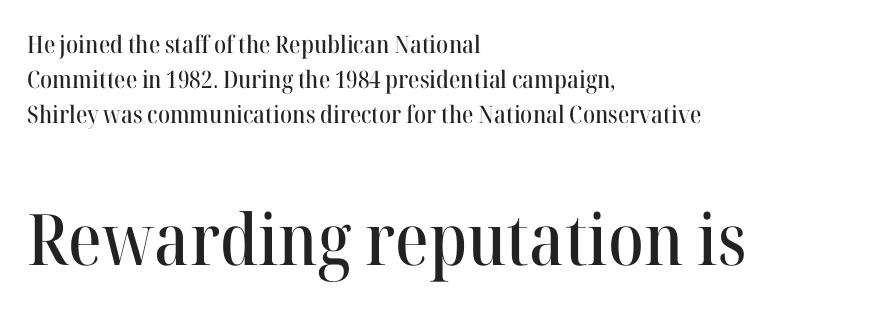
The image shows 71 px serif type, upright; set left-aligned, normal line spacing (1.46x), normal letter spacing, not underlined; the second (bottom) block is 2.96x larger; high stroke contrast and a medium x-height.
